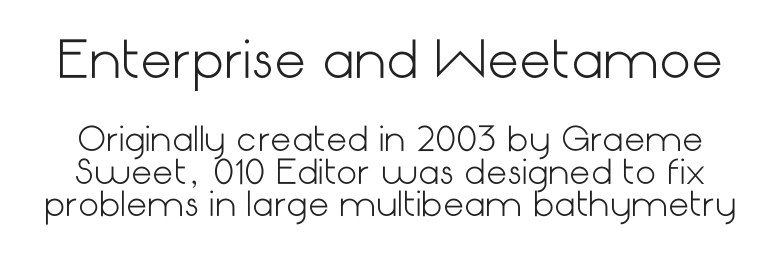
The image shows 50 px light sans-serif type, upright; set tight line spacing (0.97x), normal letter spacing, not underlined; the first (top) block is 1.52x larger; low stroke contrast and a medium x-height.
